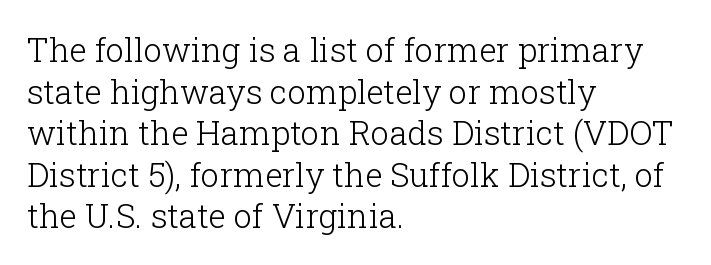
Q: Is the text bold? A: No.
Q: Is the text italic (slanted)? A: No, it is upright.
Q: Is the typeface a serif or a sans-serif typeface? A: Serif.
Q: Is the text underlined? A: No.
Q: How is the paragraph aligned? A: Left-aligned.
Q: Is the spacing between letters normal or unusually wide? A: Normal.
Q: Is the spacing between lines tight, normal or loose? A: Normal.
Q: Width (condensed, normal, or wide)? A: Normal.
Q: Stroke contrast? A: Low.
Q: x-height? A: Medium.
Q: Monospaced? A: No.
